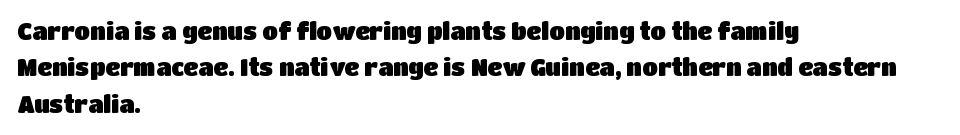
The image shows 23 px text type, upright; set left-aligned, normal line spacing (1.58x), normal letter spacing, not underlined.
